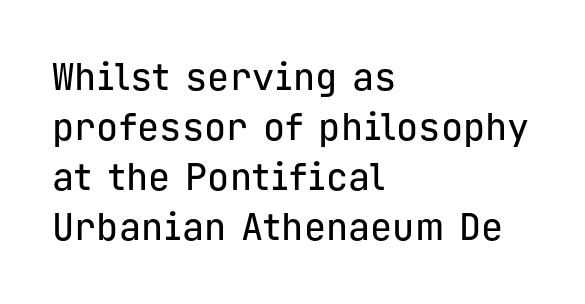
{"serif": "no", "italic": "no", "width": "normal", "stroke_contrast": "low", "x_height": "medium", "monospaced": "yes", "underline": "no", "align": "left", "line_spacing": "normal", "line_spacing_ratio": 1.35, "letter_spacing": "normal", "letter_spacing_em": 0.0, "glyph_px": 37}
